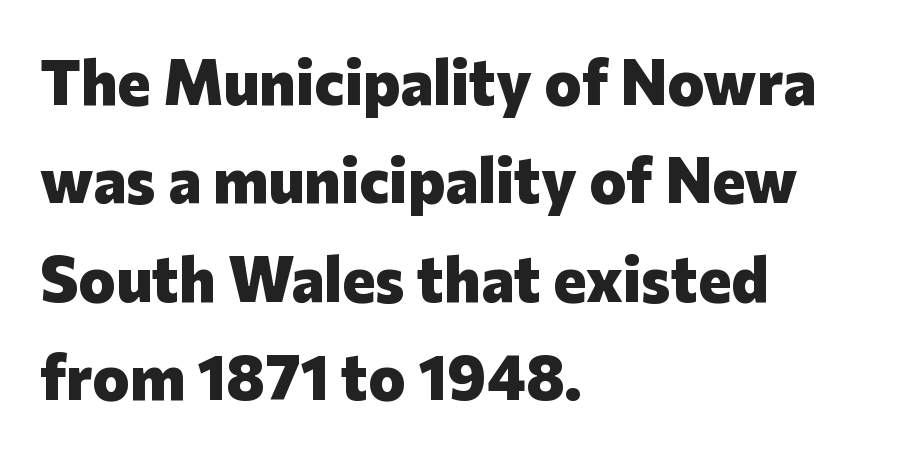
The glyphs are unaccompanied by any horizontal stroke below them. Students, note that the glyphs here touch the page at normal intervals. The typesetting leans heavy: a genuine bold. If you drew a ruler down the left edge, every line would touch it. Reading down the column, the eye jumps a familiar distance to each next line.
